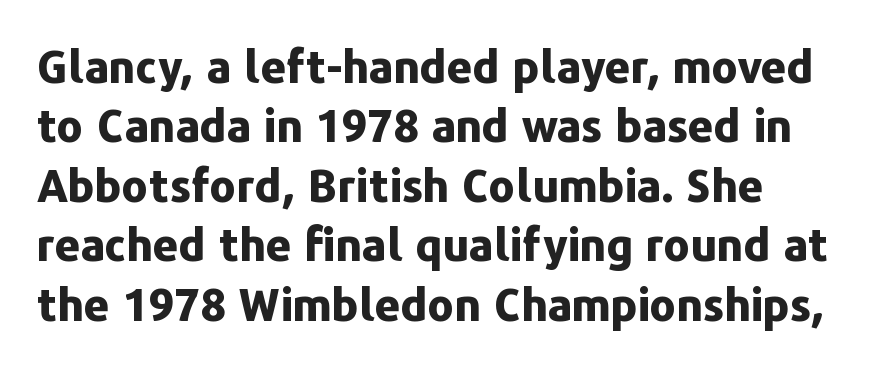
{"serif": "no", "italic": "no", "bold": "yes", "weight": "bold", "width": "normal", "stroke_contrast": "low", "x_height": "medium", "monospaced": "no", "underline": "no", "align": "left", "line_spacing": "normal", "line_spacing_ratio": 1.32, "letter_spacing": "normal", "letter_spacing_em": 0.0, "glyph_px": 45}
